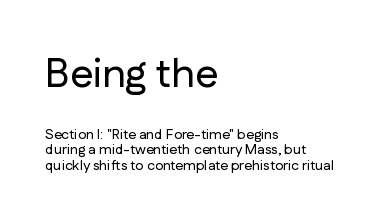
This sample is left-justified, so line endings fall wherever the words run out. Standard letterfit; no display-style spreading of the glyphs. The characters display no serif detailing; their extremities are plain. Baseline-to-baseline distance is barely more than the letter height. Has an underline been added? It has not.
